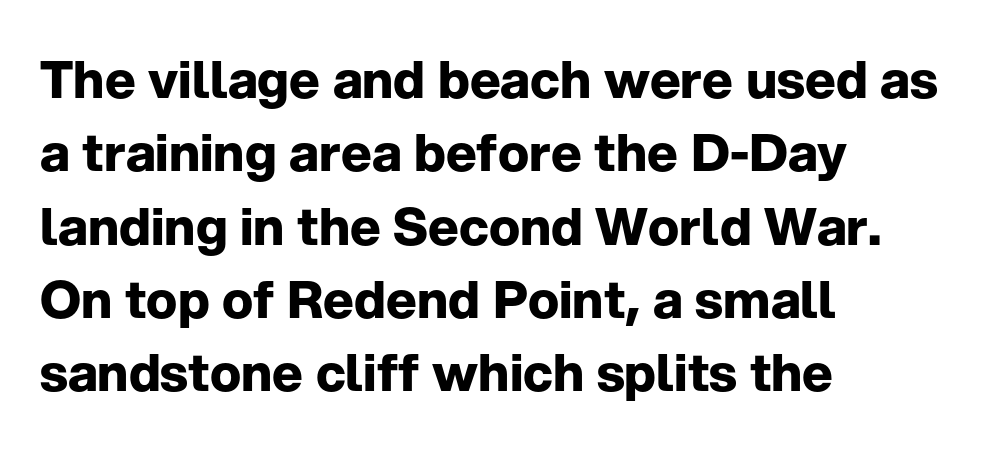
{"serif": "no", "italic": "no", "bold": "yes", "weight": "bold", "width": "normal", "stroke_contrast": "low", "x_height": "medium", "monospaced": "no", "underline": "no", "align": "left", "line_spacing": "normal", "line_spacing_ratio": 1.41, "letter_spacing": "normal", "letter_spacing_em": 0.0, "glyph_px": 52}
